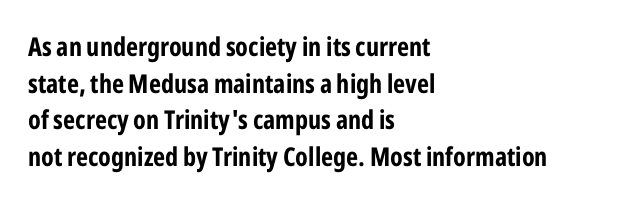
The image shows 26 px bold type, upright; set left-aligned, normal line spacing (1.41x), normal letter spacing, not underlined.
